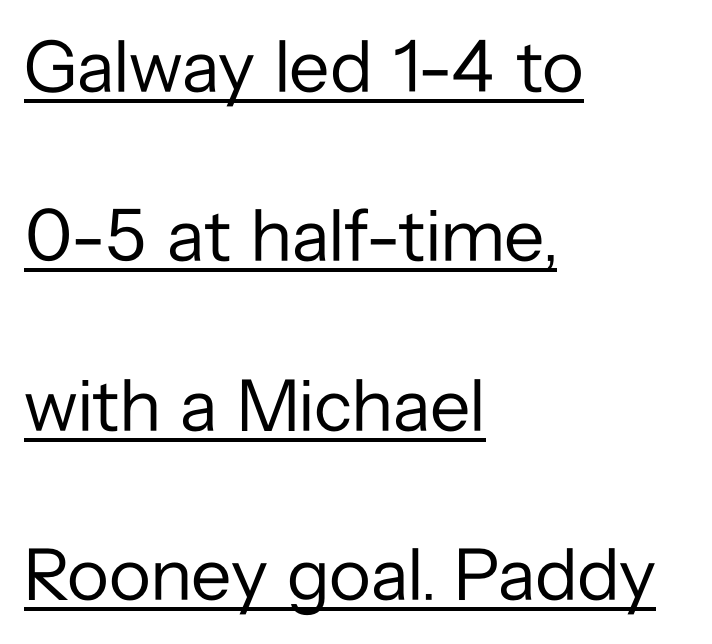
The image shows 74 px regular-weight sans-serif type, upright; set left-aligned, loose line spacing (2.29x), normal letter spacing, underlined; low stroke contrast and a medium x-height.
